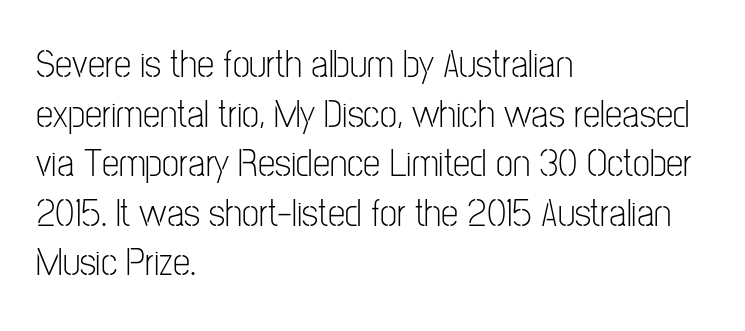
The image shows 39 px light, condensed sans-serif type, upright; set left-aligned, normal line spacing (1.27x), normal letter spacing, not underlined; low stroke contrast and a medium x-height.
